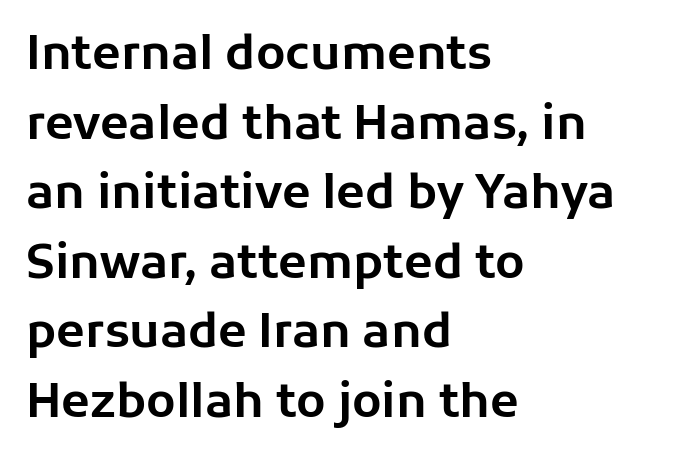
{"serif": "no", "italic": "no", "width": "normal", "stroke_contrast": "low", "x_height": "medium", "monospaced": "no", "underline": "no", "align": "left", "line_spacing": "normal", "line_spacing_ratio": 1.48, "letter_spacing": "normal", "letter_spacing_em": 0.0, "glyph_px": 47}
